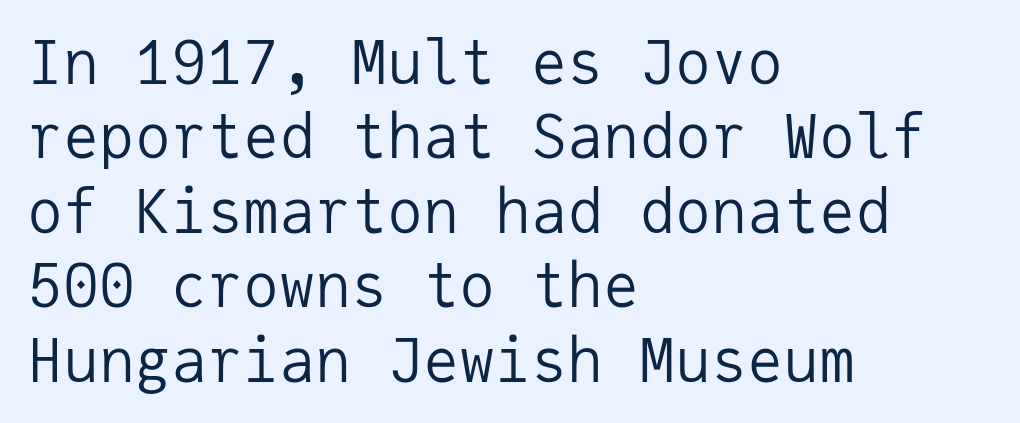
Q: Is the text bold? A: No.
Q: Is the text italic (slanted)? A: No, it is upright.
Q: Is the typeface a serif or a sans-serif typeface? A: Sans-serif.
Q: Is the text underlined? A: No.
Q: How is the paragraph aligned? A: Left-aligned.
Q: Is the spacing between letters normal or unusually wide? A: Normal.
Q: Width (condensed, normal, or wide)? A: Normal.
Q: Stroke contrast? A: Low.
Q: x-height? A: Medium.
Q: Monospaced? A: Yes.
